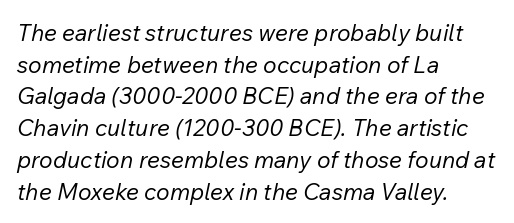
The image shows 23 px text type, italic (leaning right); set left-aligned, normal line spacing (1.38x), normal letter spacing, not underlined.
